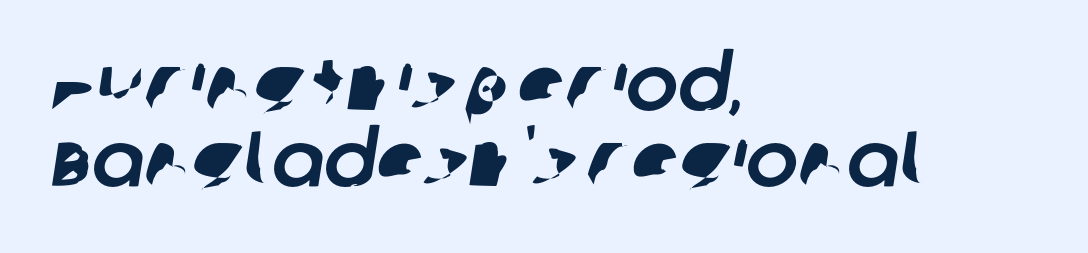
{"serif": "no", "width": "normal", "stroke_contrast": "low", "x_height": "large", "monospaced": "no", "underline": "no", "align": "left", "line_spacing": "tight", "line_spacing_ratio": 0.97, "letter_spacing": "normal", "letter_spacing_em": 0.0, "glyph_px": 78}
